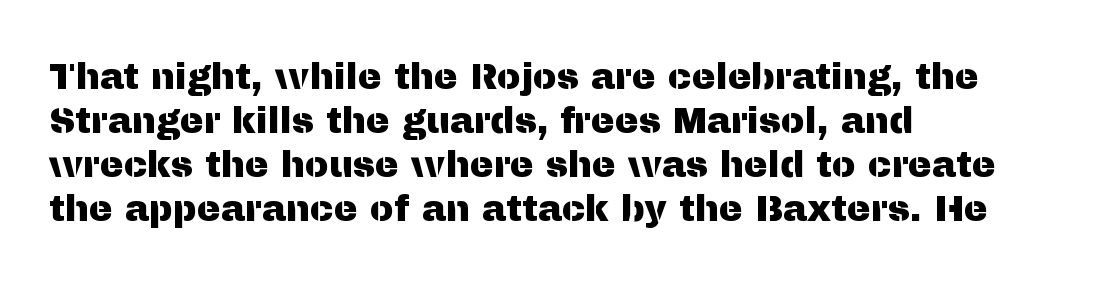
The letters sit at their default tracking, neither squeezed nor spread. Looks like regular typesetting: each glyph gets only the width it needs. Every stem runs plumb, perpendicular to the baseline. The text block is weighted toward the left margin, trailing off unevenly rightward.
